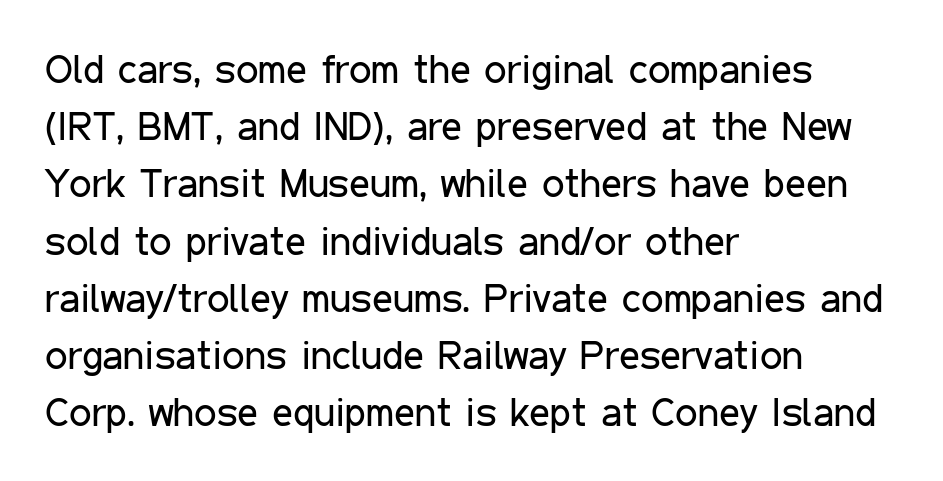
Weight: in the light-to-regular range. Vertically, the passage feels balanced, rows spaced as you'd expect. Character widths vary here, with narrow letters taking less room than wide ones. Unlike a traditional serif, this face leaves its strokes unadorned.
